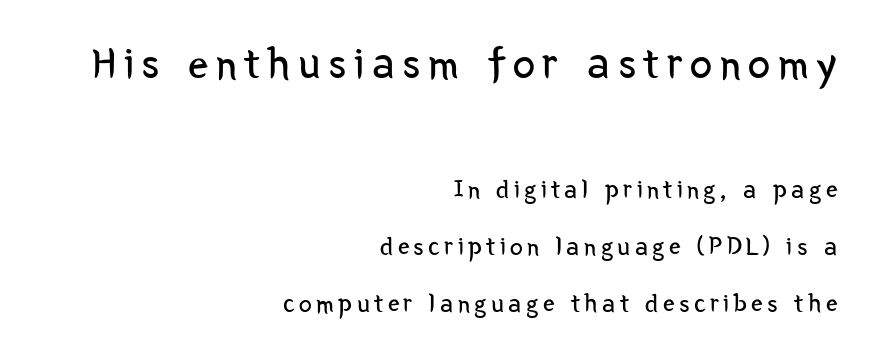
The image shows 45 px regular-weight, condensed sans-serif type, upright; set right-aligned, loose line spacing (2.2x), not underlined; the first (top) block is 1.73x larger; low stroke contrast and a medium x-height.
